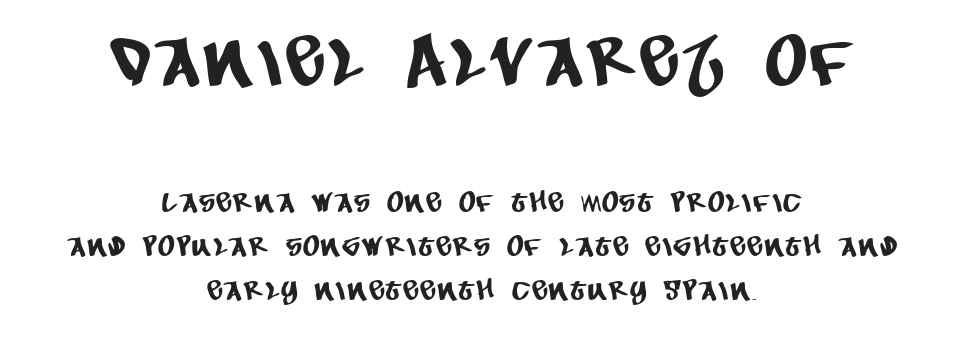
Clear beneath every line of the passage. Is this a fixed-width face? No — the glyphs have proportional, varying widths. This sample keeps an unexceptional amount of space between lines. Are there feet on the stems? There aren't — it's a sans. The passage is arranged like a title page — every line centered.
